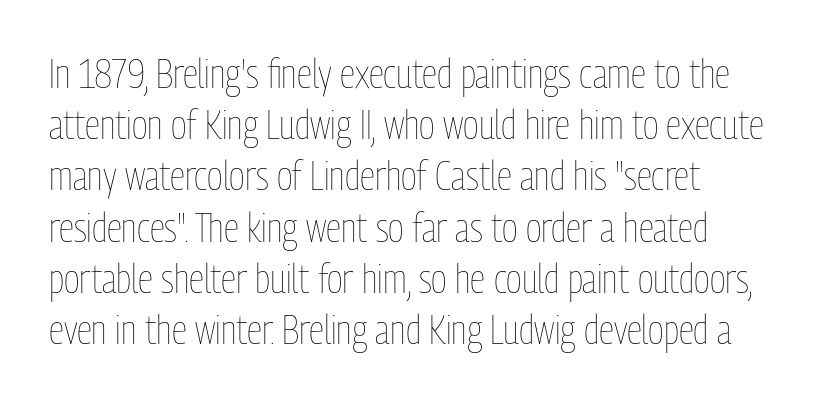
The zone under the glyphs is completely vacant. The lettering holds an erect, upright posture throughout. Line starts are locked; line ends wander. Spacing between characters is what you'd get straight out of the box. Is the type heavy? It reads as light-to-regular instead.
